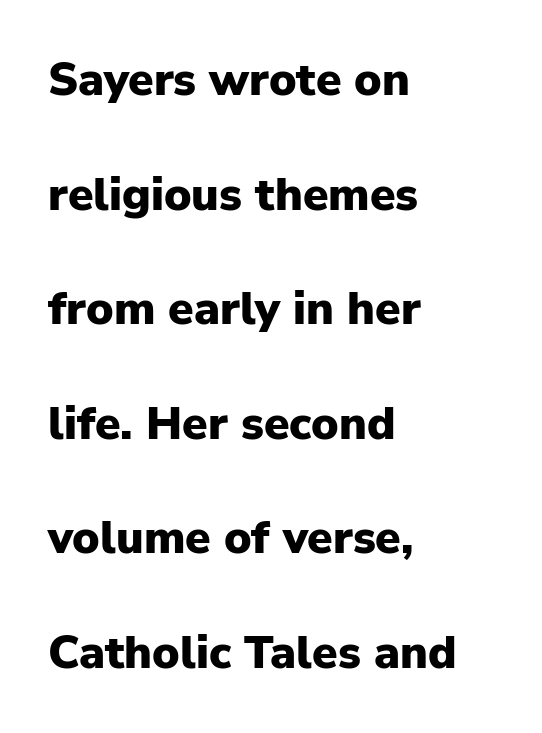
Q: Is the text bold? A: Yes.
Q: Is the text italic (slanted)? A: No, it is upright.
Q: Is the typeface a serif or a sans-serif typeface? A: Sans-serif.
Q: Is the text underlined? A: No.
Q: How is the paragraph aligned? A: Left-aligned.
Q: Is the spacing between letters normal or unusually wide? A: Normal.
Q: Is the spacing between lines tight, normal or loose? A: Loose.
Q: Width (condensed, normal, or wide)? A: Normal.
Q: Stroke contrast? A: Low.
Q: x-height? A: Medium.
Q: Monospaced? A: No.
